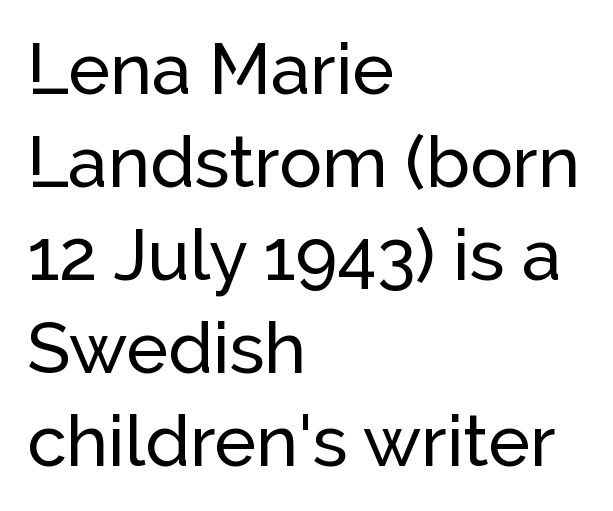
Observe the absence of serifs on each vertical stroke in this sample. Spacing verdict: proportional, widths tailored to each character. Posture: straight, roman, zero tilt. Look at the tracking — it's just the regular setting, nothing added. What's the leading like? Ordinary, nothing unusual. Unmarked baselines from the first word to the last.
